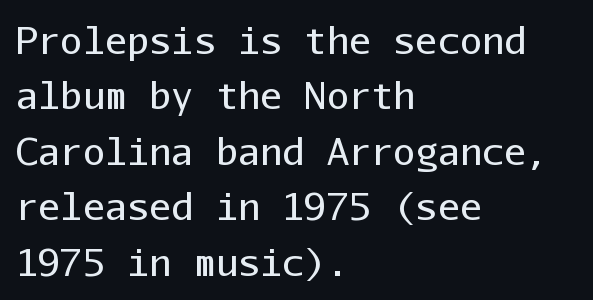
{"serif": "no", "italic": "no", "bold": "no", "weight": "regular", "width": "normal", "stroke_contrast": "low", "x_height": "medium", "monospaced": "yes", "underline": "no", "align": "left", "line_spacing": "normal", "line_spacing_ratio": 1.5, "letter_spacing": "normal", "letter_spacing_em": 0.0, "glyph_px": 37}
